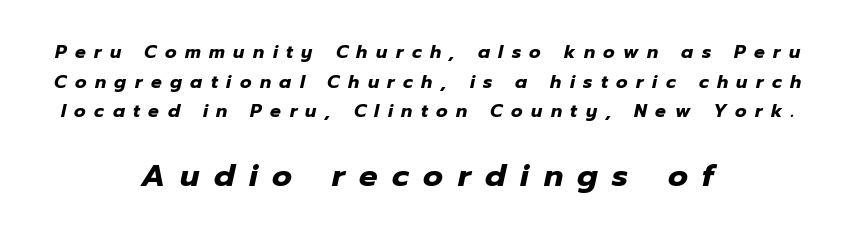
{"italic": "yes", "lean": "right", "slant_degrees": 12, "bold": "yes", "weight": "heavy", "width": "normal", "stroke_contrast": "low", "x_height": "medium", "monospaced": "no", "underline": "no", "align": "center", "line_spacing": "normal", "line_spacing_ratio": 1.65, "letter_spacing": "wide", "letter_spacing_em": 0.47, "larger_block": "second", "size_ratio": 1.72, "glyph_px": 31}
